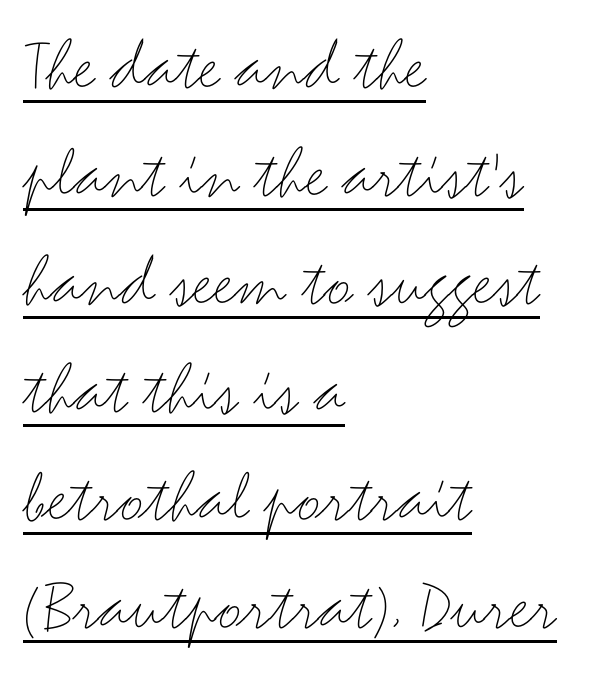
{"serif": "no", "bold": "no", "weight": "thin", "width": "wide", "stroke_contrast": "medium", "x_height": "small", "monospaced": "no", "underline": "yes", "align": "left", "line_spacing": "normal", "line_spacing_ratio": 1.44, "letter_spacing": "normal", "letter_spacing_em": 0.0, "glyph_px": 75}
